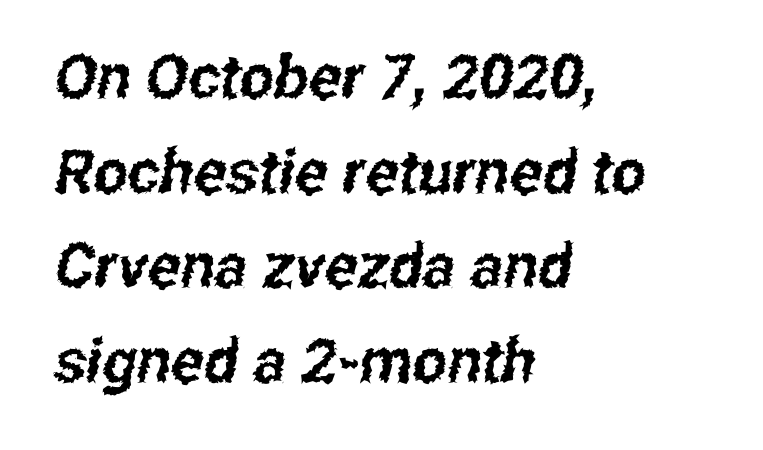
{"serif": "no", "width": "condensed", "stroke_contrast": "low", "x_height": "medium", "monospaced": "no", "underline": "no", "align": "left", "line_spacing": "normal", "line_spacing_ratio": 1.55, "letter_spacing": "normal", "letter_spacing_em": 0.0, "glyph_px": 61}
